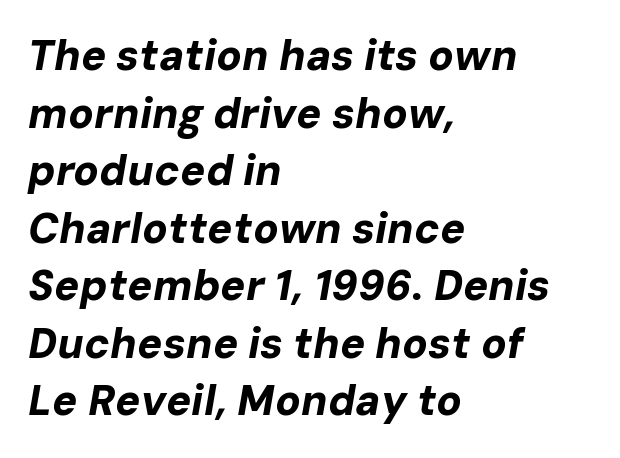
The image shows 42 px bold type, italic (leaning right); set left-aligned, normal line spacing (1.37x), normal letter spacing, not underlined; low stroke contrast and a medium x-height.
